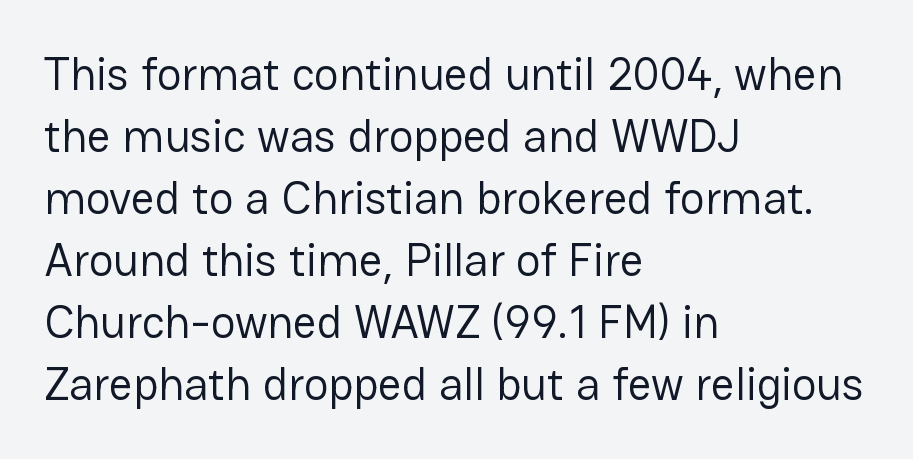
{"serif": "no", "italic": "no", "bold": "no", "weight": "regular", "width": "normal", "stroke_contrast": "low", "x_height": "medium", "monospaced": "no", "underline": "no", "align": "left", "line_spacing": "normal", "line_spacing_ratio": 1.35, "letter_spacing": "normal", "letter_spacing_em": 0.0, "glyph_px": 46}
